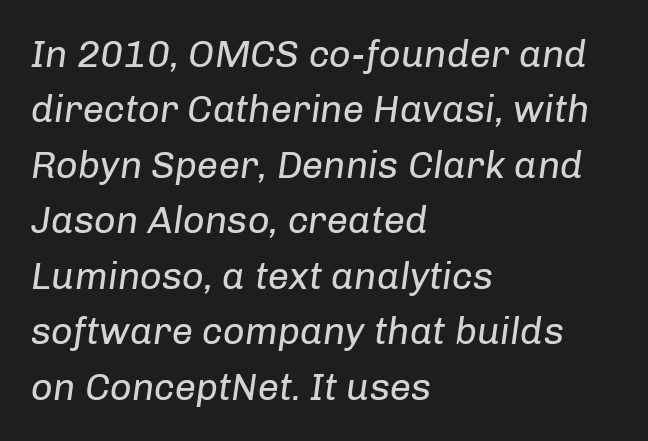
{"italic": "yes", "lean": "right", "slant_degrees": 8, "bold": "no", "weight": "regular", "width": "normal", "stroke_contrast": "low", "x_height": "medium", "monospaced": "no", "underline": "no", "align": "left", "line_spacing": "normal", "line_spacing_ratio": 1.46, "letter_spacing": "normal", "letter_spacing_em": 0.0, "glyph_px": 38}
